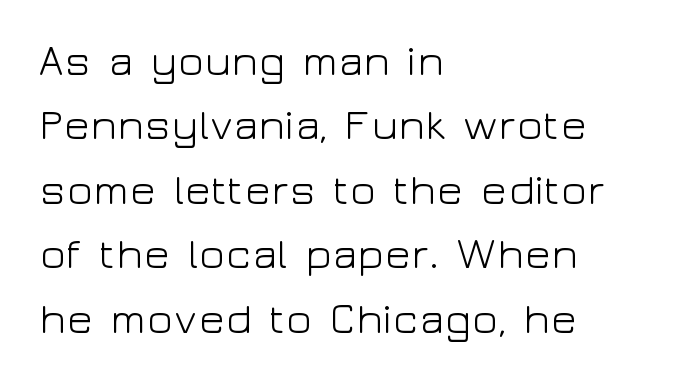
{"serif": "no", "italic": "no", "bold": "no", "weight": "light", "width": "wide", "stroke_contrast": "low", "x_height": "medium", "monospaced": "no", "underline": "no", "align": "left", "line_spacing": "normal", "line_spacing_ratio": 1.5, "letter_spacing": "normal", "letter_spacing_em": 0.0, "glyph_px": 43}
